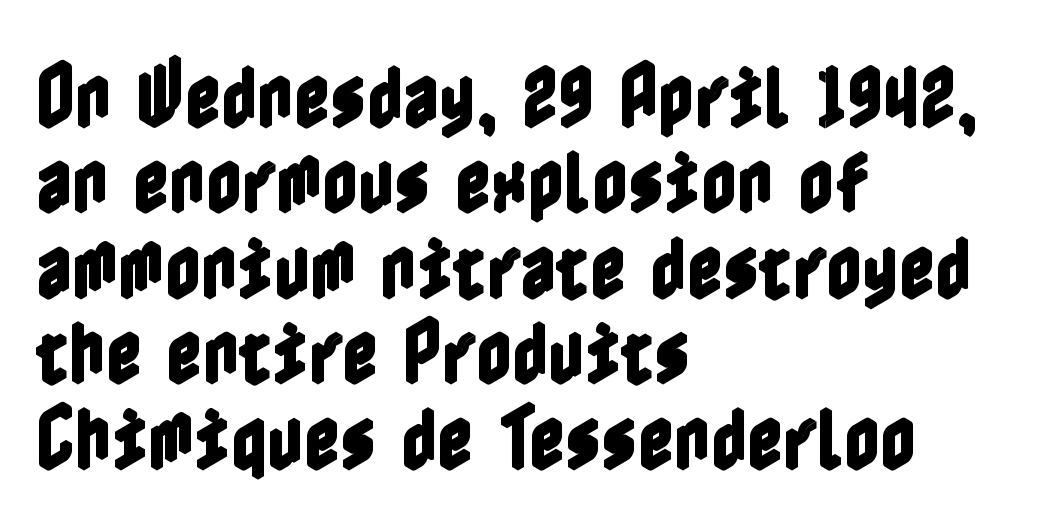
The specimen omits any rule beneath the text block's lines. Is the letter spacing exaggerated? No — it looks like the ordinary default. Does the copy run flush right? No — it runs flush left. Nope, not italic — everything's standing straight.
